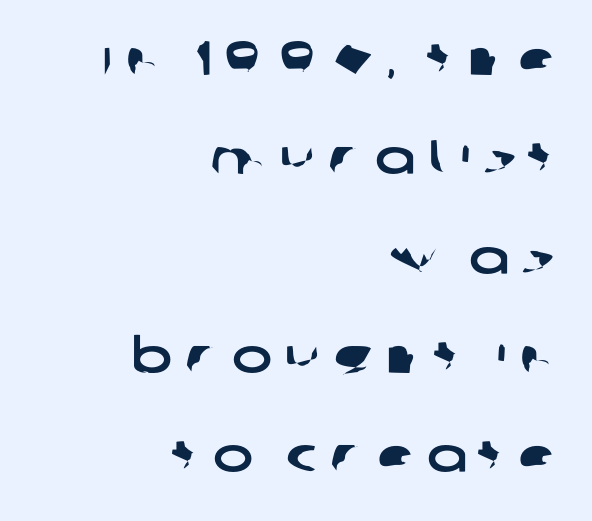
{"serif": "no", "width": "wide", "stroke_contrast": "low", "x_height": "large", "monospaced": "no", "underline": "no", "align": "right", "line_spacing": "loose", "line_spacing_ratio": 2.07, "letter_spacing": "wide", "letter_spacing_em": 0.27, "glyph_px": 48}
